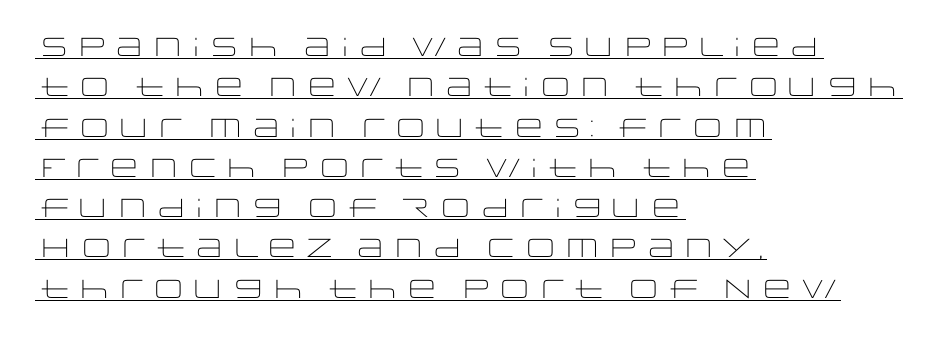
Vertical stems look standard width or narrower in stroke. Looks like someone drew a line under every word here. A normal amount of white space separates one row of letters from the next. One-word summary of the alignment: left. No italicization has been applied; the sample stays upright. In terms of letterspacing, this is plain default setting.
